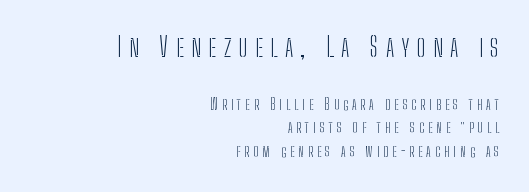
Visually, the top section dominates because its glyphs are scaled up. Words float on clear page, feet unadorned. The weight would be labelled regular, book, light, or lighter still. Italic: no, the glyphs are upright roman. The paragraph shown leans on its right margin. Observe the wide spacing: letters keep a clear distance from each other.
